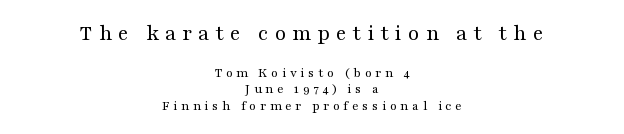
A centered setting, common on invitations and titles, is used for this passage. A light-to-regular cut is what we see here. Does extra space separate the letters? Yes, quite a lot of it. Underline: absent. The letters stand upright; this is a roman face. Note: larger setting up top, smaller setting below.
